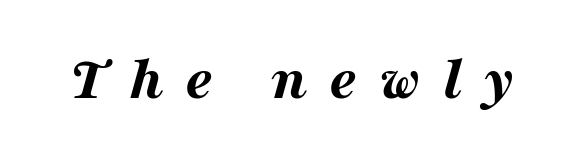
The image shows 62 px bold, wide type, italic (leaning right); set unusually wide letter spacing (+0.35 em), not underlined; medium stroke contrast and a medium x-height.
